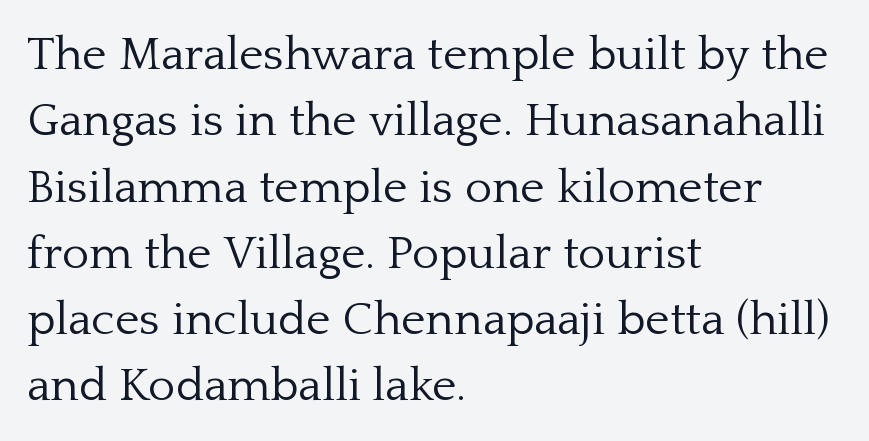
The image shows 47 px light serif type, upright; set left-aligned, normal line spacing (1.41x), normal letter spacing, not underlined; low stroke contrast and a medium x-height.
